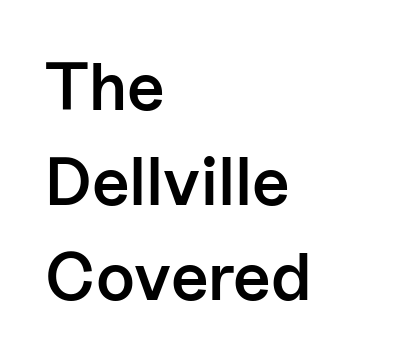
Q: Is the text bold? A: Semi-bold.
Q: Is the text italic (slanted)? A: No, it is upright.
Q: Is the typeface a serif or a sans-serif typeface? A: Sans-serif.
Q: Is the text underlined? A: No.
Q: How is the paragraph aligned? A: Left-aligned.
Q: Is the spacing between letters normal or unusually wide? A: Normal.
Q: Is the spacing between lines tight, normal or loose? A: Normal.
Q: Width (condensed, normal, or wide)? A: Normal.
Q: Stroke contrast? A: Low.
Q: x-height? A: Medium.
Q: Monospaced? A: No.
